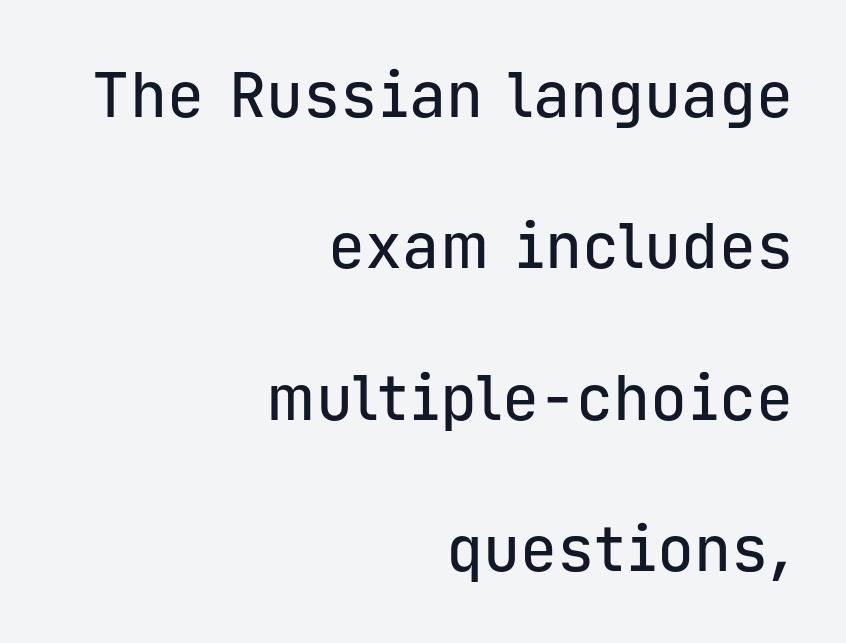
{"serif": "no", "italic": "no", "width": "normal", "stroke_contrast": "low", "x_height": "medium", "monospaced": "yes", "underline": "no", "align": "right", "line_spacing": "loose", "line_spacing_ratio": 2.44, "letter_spacing": "normal", "letter_spacing_em": 0.0, "glyph_px": 62}
